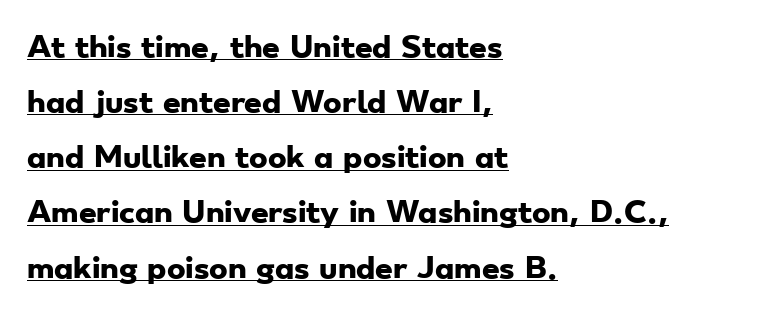
The image shows 28 px heavy, wide sans-serif type; set left-aligned, loose line spacing (1.97x), normal letter spacing, underlined; low stroke contrast and a small x-height.
